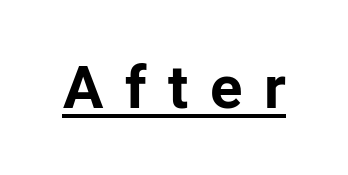
Q: Is the text bold? A: Yes.
Q: Is the text italic (slanted)? A: No, it is upright.
Q: Is the typeface a serif or a sans-serif typeface? A: Sans-serif.
Q: Is the text underlined? A: Yes.
Q: Is the spacing between letters normal or unusually wide? A: Unusually wide.
Q: Width (condensed, normal, or wide)? A: Normal.
Q: Stroke contrast? A: Low.
Q: x-height? A: Medium.
Q: Monospaced? A: No.
